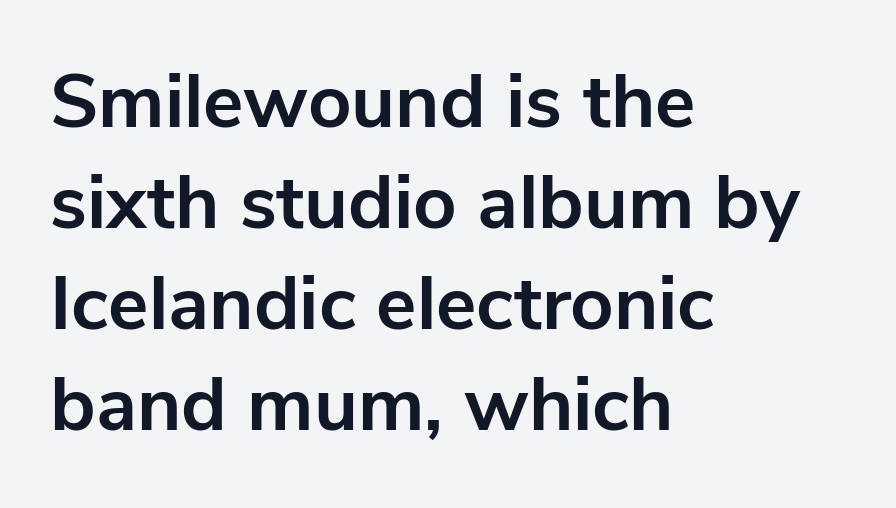
Q: Is the text bold? A: Yes.
Q: Is the text italic (slanted)? A: No, it is upright.
Q: Is the typeface a serif or a sans-serif typeface? A: Sans-serif.
Q: Is the text underlined? A: No.
Q: How is the paragraph aligned? A: Left-aligned.
Q: Is the spacing between letters normal or unusually wide? A: Normal.
Q: Is the spacing between lines tight, normal or loose? A: Normal.
Q: Width (condensed, normal, or wide)? A: Normal.
Q: Stroke contrast? A: Low.
Q: x-height? A: Medium.
Q: Monospaced? A: No.
